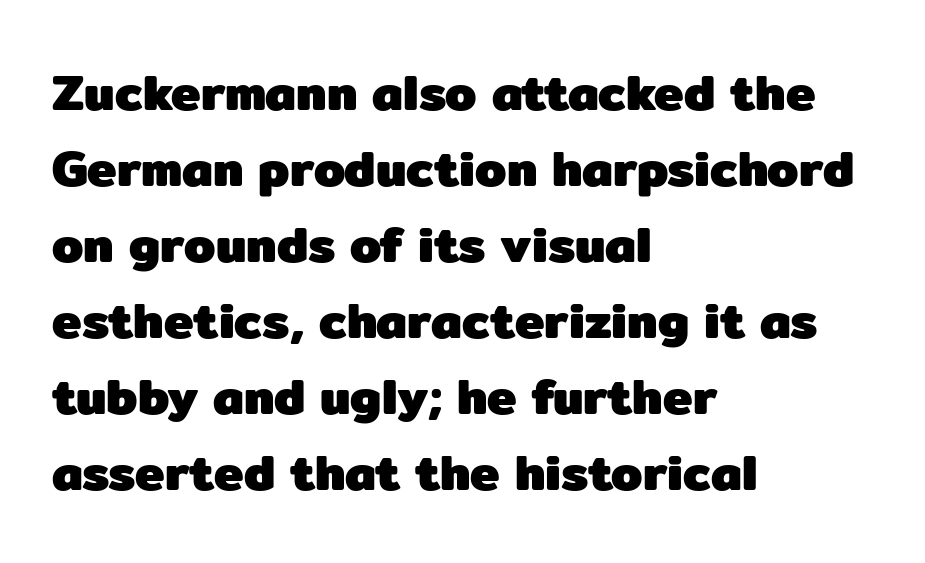
{"serif": "no", "italic": "no", "bold": "yes", "weight": "heavy", "width": "normal", "stroke_contrast": "low", "x_height": "medium", "monospaced": "no", "underline": "no", "align": "left", "line_spacing": "normal", "line_spacing_ratio": 1.52, "letter_spacing": "normal", "letter_spacing_em": 0.0, "glyph_px": 50}
